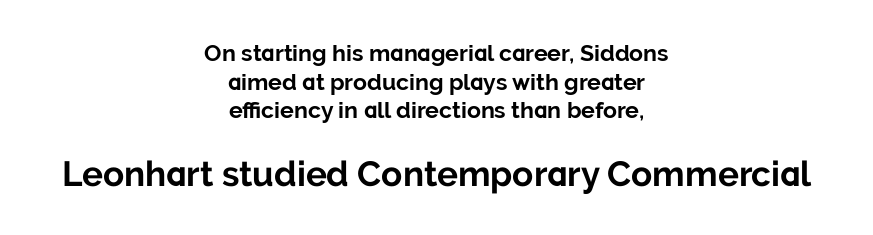
The image shows 35 px bold sans-serif type, upright; set centered, normal line spacing (1.25x), normal letter spacing, not underlined; the second (bottom) block is 1.52x larger; low stroke contrast and a medium x-height.
